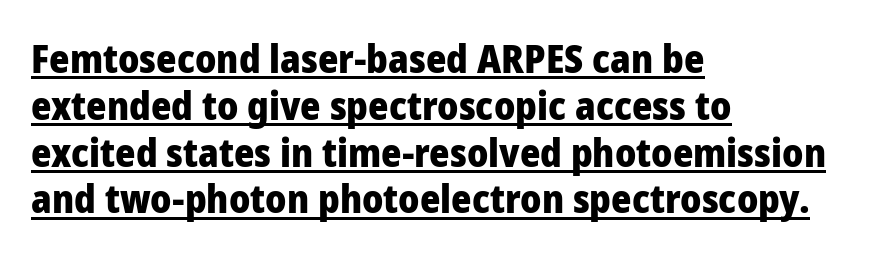
{"serif": "no", "italic": "no", "bold": "yes", "weight": "heavy", "width": "normal", "stroke_contrast": "low", "x_height": "medium", "monospaced": "no", "underline": "yes", "align": "left", "line_spacing_ratio": 1.2, "letter_spacing": "normal", "letter_spacing_em": 0.0, "glyph_px": 39}
